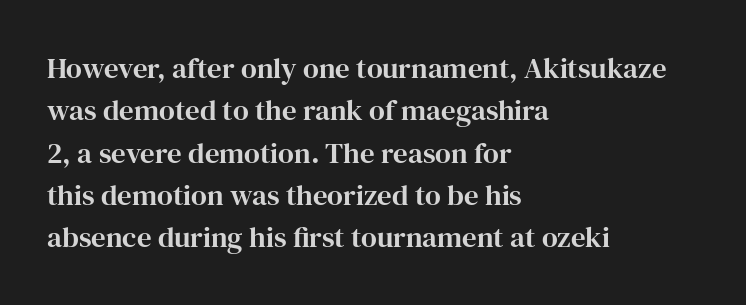
Honestly, there is no underline to notice here at all. A typesetter would label this face a serif. These lines sit exactly where default settings would place them. The axis of the letterforms is exactly vertical. These lines stack with their left ends in a neat column.
